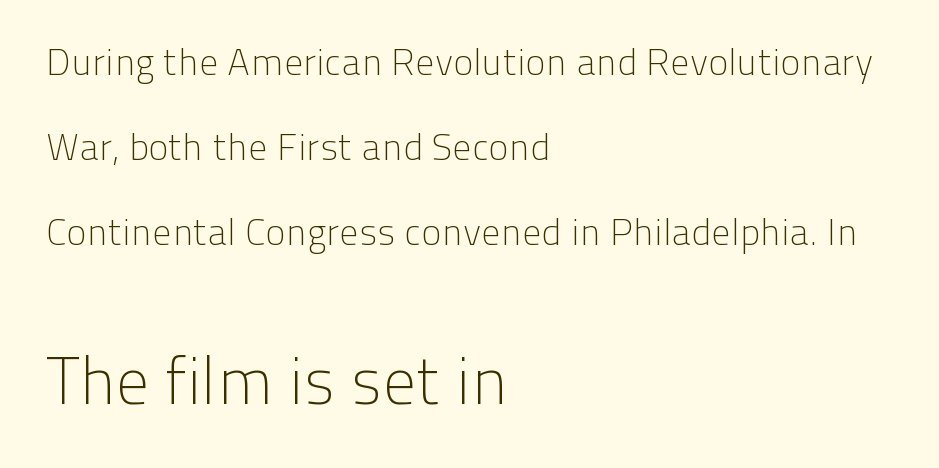
If you measured baseline to baseline, you'd find a long distance. Each letter keeps its own natural width here, so spacing adapts to shape. Is the block centered? No — it sits flush against the left margin. Look at the glyph heights: the lower group is clearly the bigger setting. Nothing heavy about these letters — not bold at all.
